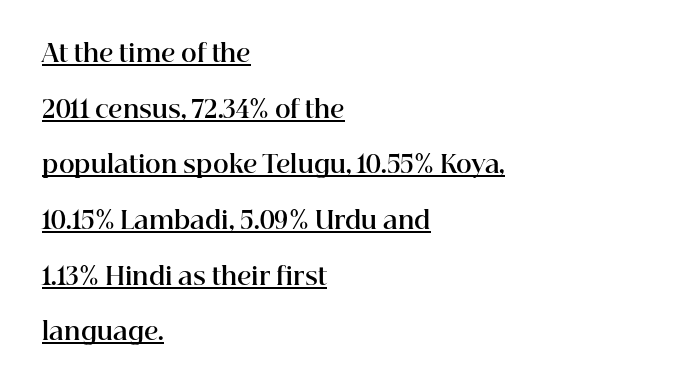
Descenders here cross a horizontal rule under the line. A dark, heavy texture on the line: the type is bold. Standard letterfit; no display-style spreading of the glyphs. The designer dialed line spacing up above the default.
